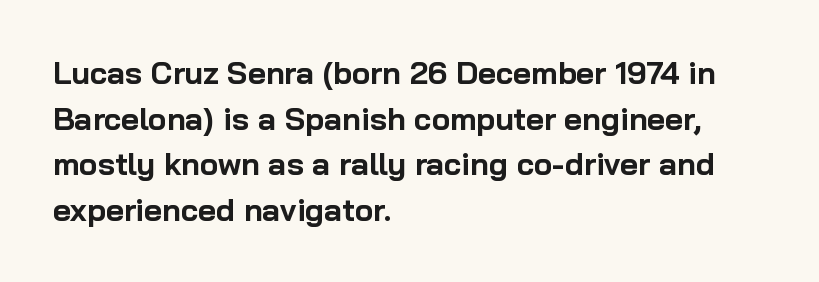
{"serif": "no", "italic": "no", "bold": "yes", "weight": "bold", "width": "normal", "stroke_contrast": "low", "x_height": "medium", "monospaced": "no", "underline": "no", "align": "left", "line_spacing": "normal", "line_spacing_ratio": 1.47, "letter_spacing": "normal", "letter_spacing_em": 0.0, "glyph_px": 31}
